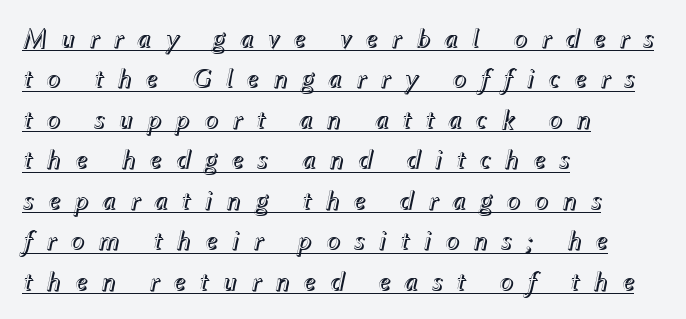
Q: Is the text italic (slanted)? A: Yes, it leans right by about 12 degrees.
Q: Is the text underlined? A: Yes.
Q: How is the paragraph aligned? A: Left-aligned.
Q: Is the spacing between letters normal or unusually wide? A: Unusually wide.
Q: Is the spacing between lines tight, normal or loose? A: Normal.
